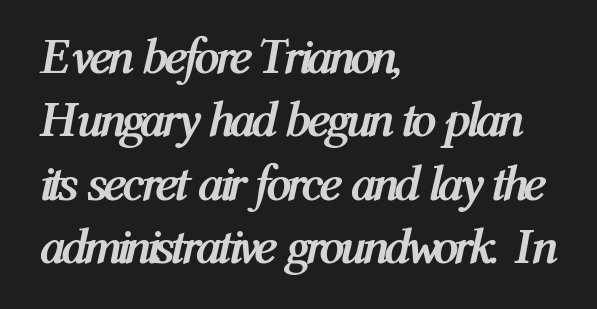
Q: Is the text bold? A: Yes.
Q: Is the text italic (slanted)? A: Yes, it leans right by about 12 degrees.
Q: Is the text underlined? A: No.
Q: How is the paragraph aligned? A: Left-aligned.
Q: Is the spacing between letters normal or unusually wide? A: Normal.
Q: Is the spacing between lines tight, normal or loose? A: Normal.
Q: Width (condensed, normal, or wide)? A: Condensed.
Q: Stroke contrast? A: Medium.
Q: x-height? A: Medium.
Q: Monospaced? A: No.
